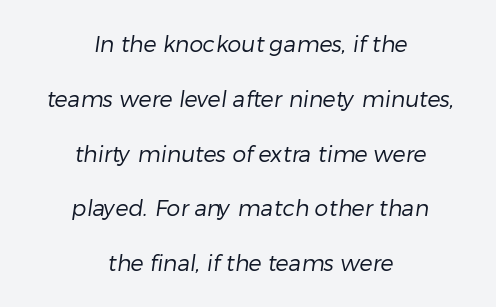
{"bold": "no", "underline": "no", "align": "center", "line_spacing": "loose", "line_spacing_ratio": 2.49, "letter_spacing": "normal", "letter_spacing_em": 0.0, "glyph_px": 22}
